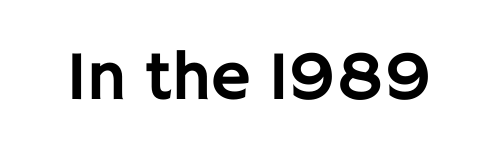
The image shows 70 px sans-serif type, upright; set normal letter spacing, not underlined; low stroke contrast and a large x-height.
